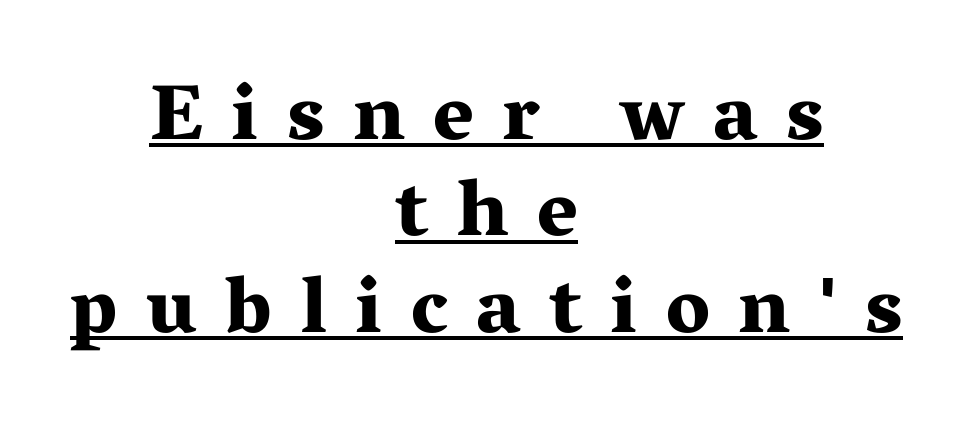
The image shows 79 px bold, wide serif type, upright; set centered, line spacing 1.22x, unusually wide letter spacing (+0.36 em), underlined; medium stroke contrast and a medium x-height.
